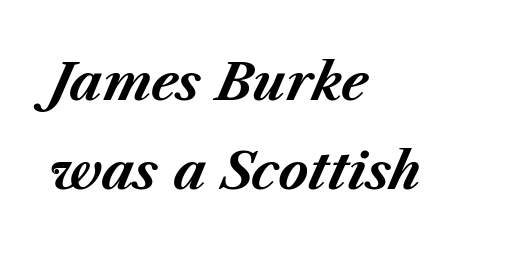
Characters are canted at an angle relative to the baseline's perpendicular. Here the designer chose a conventional face with non-uniform glyph widths. This rendering features lettering with no underline. This sample uses plain, unmodified letter spacing. On the weight axis this lands at bold, roughly 700.
